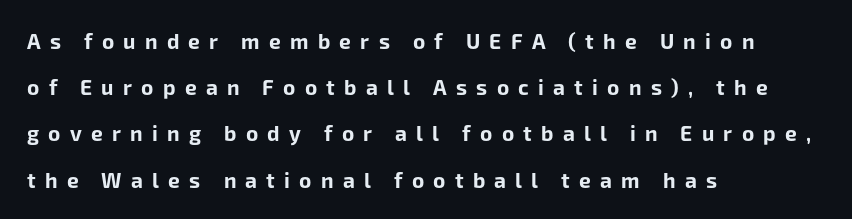
{"italic": "no", "bold": "yes", "underline": "no", "align": "left", "line_spacing": "loose", "line_spacing_ratio": 2.2, "letter_spacing": "wide", "letter_spacing_em": 0.44, "glyph_px": 21}
